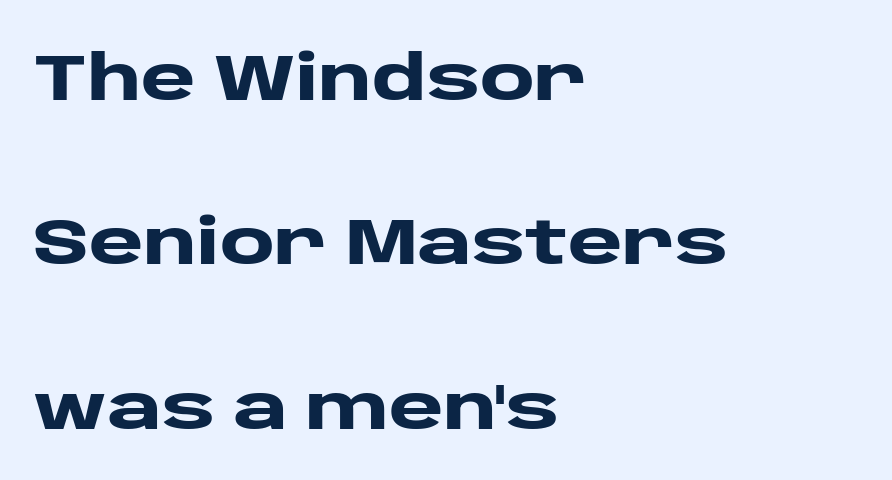
{"serif": "no", "italic": "no", "bold": "yes", "weight": "heavy", "width": "wide", "stroke_contrast": "low", "x_height": "large", "monospaced": "no", "underline": "no", "align": "left", "line_spacing": "loose", "line_spacing_ratio": 2.49, "letter_spacing": "normal", "letter_spacing_em": 0.0, "glyph_px": 66}
